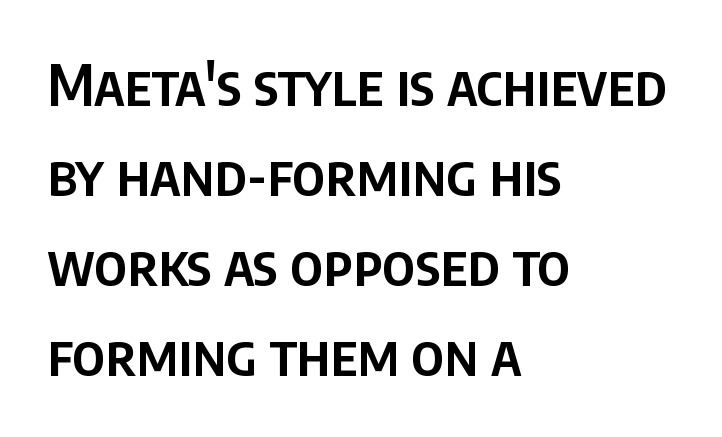
The image shows 57 px semibold, condensed sans-serif type, upright; set left-aligned, normal line spacing (1.58x), normal letter spacing, not underlined; low stroke contrast and a large x-height.
